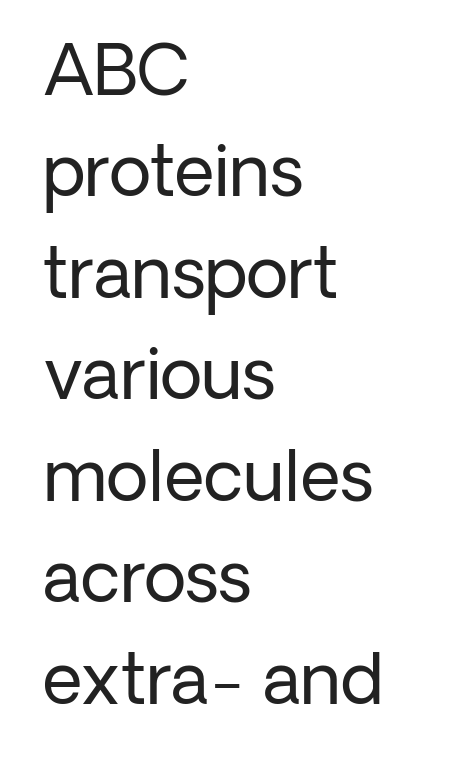
{"serif": "no", "italic": "no", "bold": "no", "weight": "regular", "width": "normal", "stroke_contrast": "low", "x_height": "medium", "monospaced": "no", "underline": "no", "align": "left", "line_spacing": "normal", "line_spacing_ratio": 1.47, "letter_spacing": "normal", "letter_spacing_em": 0.0, "glyph_px": 69}
